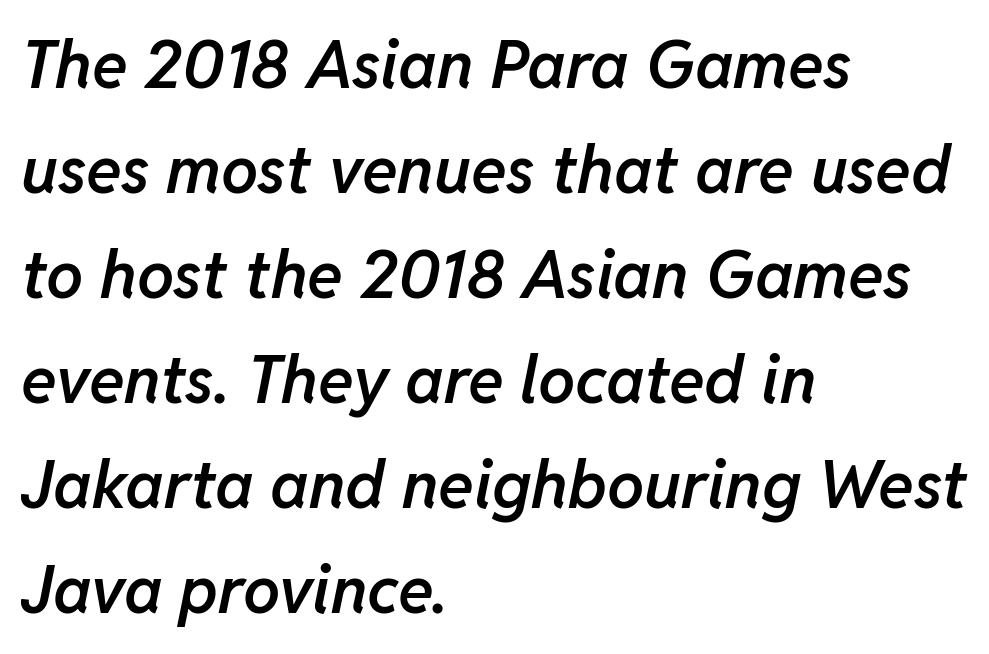
The image shows 66 px semibold type, italic (leaning right); set left-aligned, normal line spacing (1.59x), normal letter spacing, not underlined; low stroke contrast and a medium x-height.
